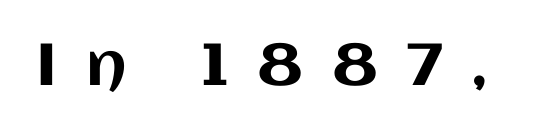
Q: Is the text italic (slanted)? A: No, it is upright.
Q: Is the text underlined? A: No.
Q: Is the spacing between letters normal or unusually wide? A: Unusually wide.
Q: Width (condensed, normal, or wide)? A: Normal.
Q: Stroke contrast? A: Medium.
Q: x-height? A: Large.
Q: Monospaced? A: No.
